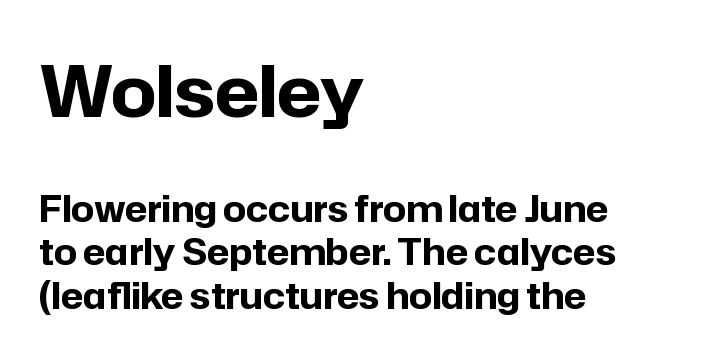
The image shows 71 px bold sans-serif type, upright; set left-aligned, line spacing 1.21x, normal letter spacing, not underlined; the first (top) block is 1.97x larger; low stroke contrast and a medium x-height.
